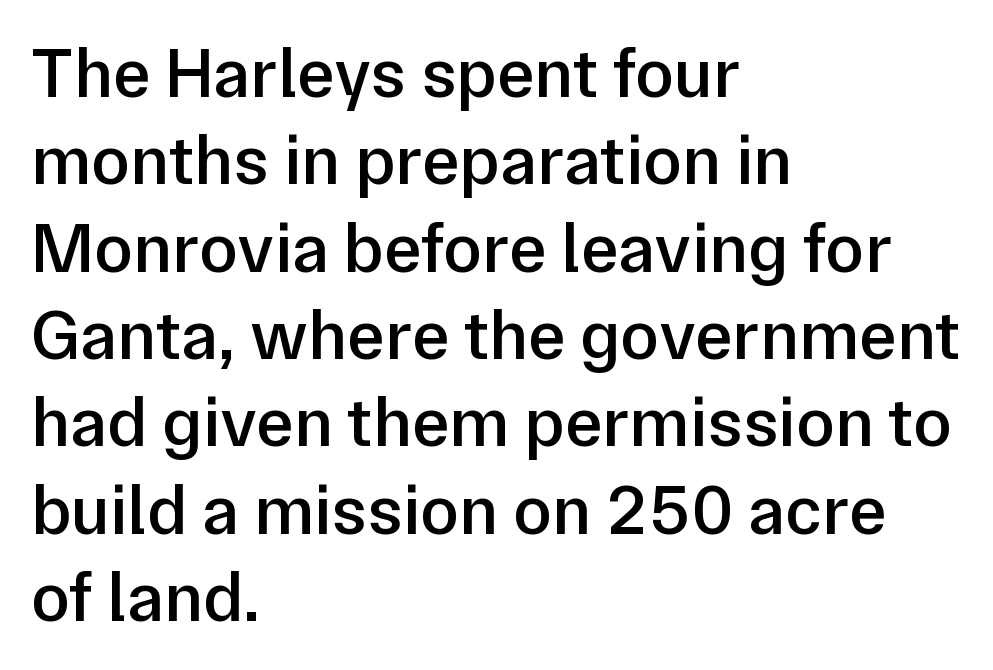
{"serif": "no", "italic": "no", "bold": "semi", "weight": "semibold", "width": "normal", "stroke_contrast": "low", "x_height": "medium", "monospaced": "no", "underline": "no", "align": "left", "line_spacing_ratio": 1.23, "letter_spacing": "normal", "letter_spacing_em": 0.0, "glyph_px": 71}
